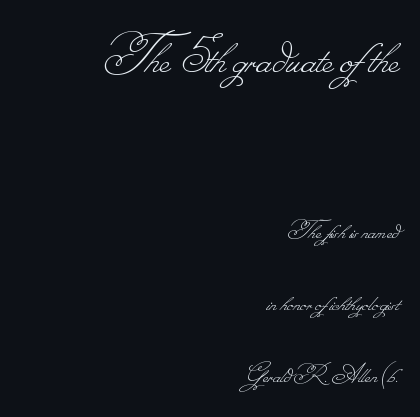
Typesetter's note — upper block bumped up in size, lower block left smaller. Bold? No — there's no thickening of the strokes. Where is the straight margin? On the right. Vertical spacing — loose.
